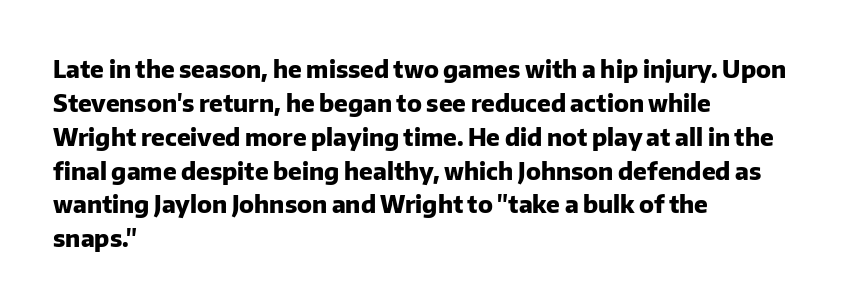
Check under the words: just untouched page. The lettering stays uniformly vertical, giving the passage a roman look. Does the weight exceed regular? Yes, all the way to bold. Leading: standard.
